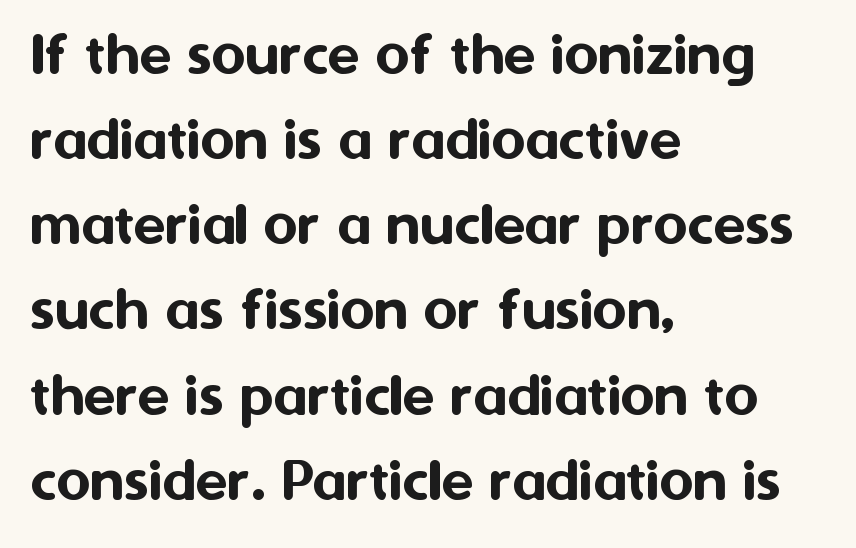
Q: Is the text italic (slanted)? A: No, it is upright.
Q: Is the typeface a serif or a sans-serif typeface? A: Sans-serif.
Q: Is the text underlined? A: No.
Q: How is the paragraph aligned? A: Left-aligned.
Q: Is the spacing between letters normal or unusually wide? A: Normal.
Q: Is the spacing between lines tight, normal or loose? A: Normal.
Q: Width (condensed, normal, or wide)? A: Normal.
Q: Stroke contrast? A: Medium.
Q: x-height? A: Medium.
Q: Monospaced? A: No.
